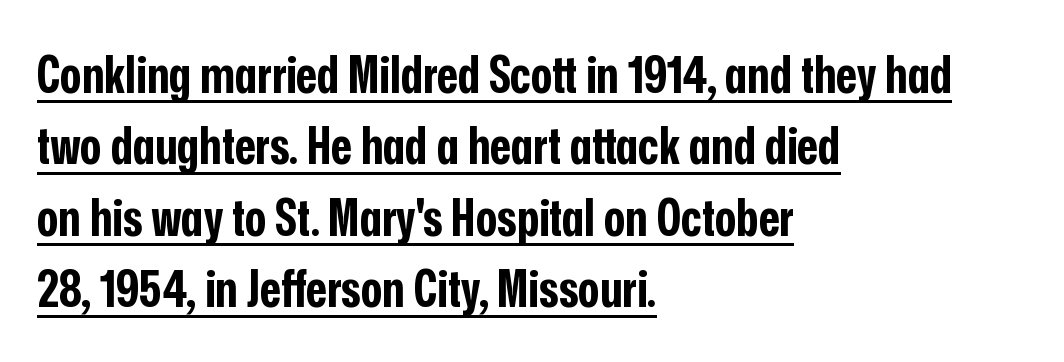
{"serif": "no", "italic": "no", "bold": "yes", "weight": "bold", "width": "condensed", "stroke_contrast": "low", "x_height": "medium", "monospaced": "no", "underline": "yes", "align": "left", "line_spacing": "normal", "line_spacing_ratio": 1.4, "letter_spacing": "normal", "letter_spacing_em": 0.0, "glyph_px": 51}
